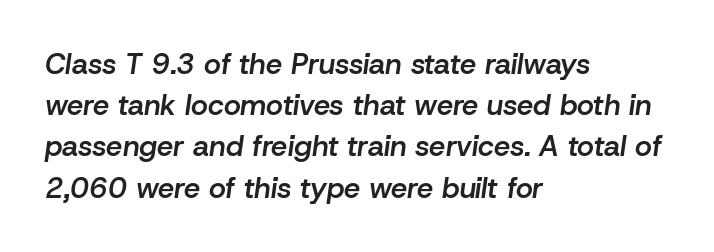
Q: Is the text bold? A: Semi-bold.
Q: Is the text italic (slanted)? A: Yes, it leans right by about 8 degrees.
Q: Is the text underlined? A: No.
Q: How is the paragraph aligned? A: Left-aligned.
Q: Is the spacing between letters normal or unusually wide? A: Normal.
Q: Is the spacing between lines tight, normal or loose? A: Normal.
Q: Width (condensed, normal, or wide)? A: Normal.
Q: Stroke contrast? A: Low.
Q: x-height? A: Medium.
Q: Monospaced? A: No.
